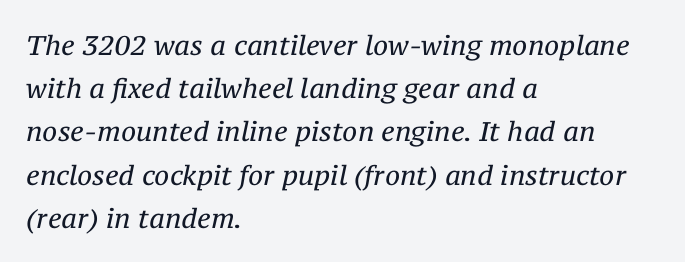
{"italic": "yes", "lean": "right", "slant_degrees": 12, "bold": "no", "underline": "no", "align": "left", "line_spacing": "normal", "line_spacing_ratio": 1.6, "letter_spacing": "normal", "letter_spacing_em": 0.0, "glyph_px": 27}
